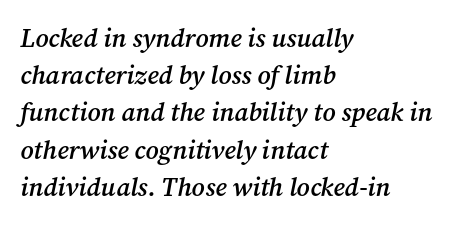
{"italic": "yes", "lean": "right", "slant_degrees": 12, "bold": "semi", "underline": "no", "align": "left", "line_spacing": "normal", "line_spacing_ratio": 1.43, "letter_spacing": "normal", "letter_spacing_em": 0.0, "glyph_px": 26}
